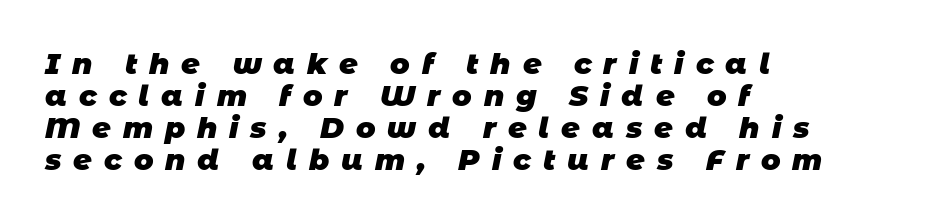
{"serif": "no", "bold": "yes", "weight": "heavy", "width": "normal", "stroke_contrast": "low", "x_height": "large", "monospaced": "no", "underline": "no", "align": "left", "line_spacing": "tight", "line_spacing_ratio": 1.1, "letter_spacing": "wide", "letter_spacing_em": 0.41, "glyph_px": 29}
